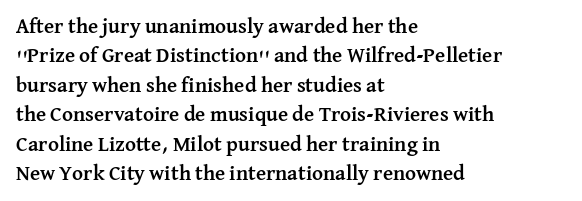
Q: Is the text bold? A: Yes.
Q: Is the text italic (slanted)? A: No, it is upright.
Q: Is the text underlined? A: No.
Q: How is the paragraph aligned? A: Left-aligned.
Q: Is the spacing between letters normal or unusually wide? A: Normal.
Q: Is the spacing between lines tight, normal or loose? A: Normal.
